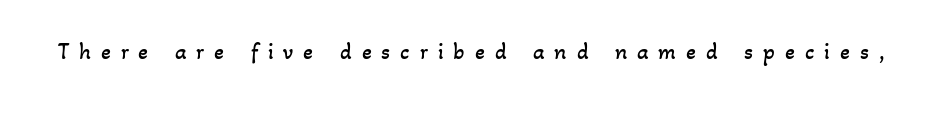
The image shows 23 px text type; set unusually wide letter spacing (+0.43 em), not underlined.
